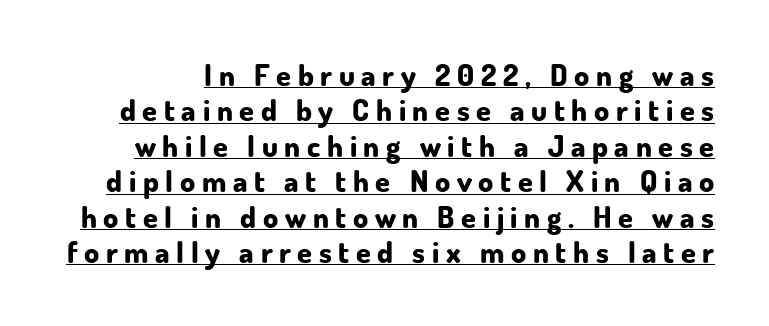
Rendered with straight, roman letterforms. The rendering uses a bold face; every stroke is thick and dark. The face used here is proportionally spaced, like ordinary book or web type. Is this a sans? Yes — the strokes have no serifs. These characters rest on top of a visible drawn line.
